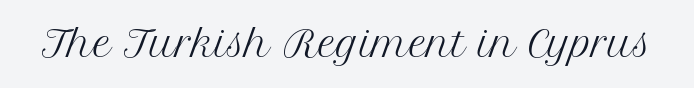
{"bold": "no", "weight": "regular", "width": "normal", "stroke_contrast": "medium", "x_height": "medium", "monospaced": "no", "underline": "no", "letter_spacing": "normal", "letter_spacing_em": 0.0, "glyph_px": 35}
